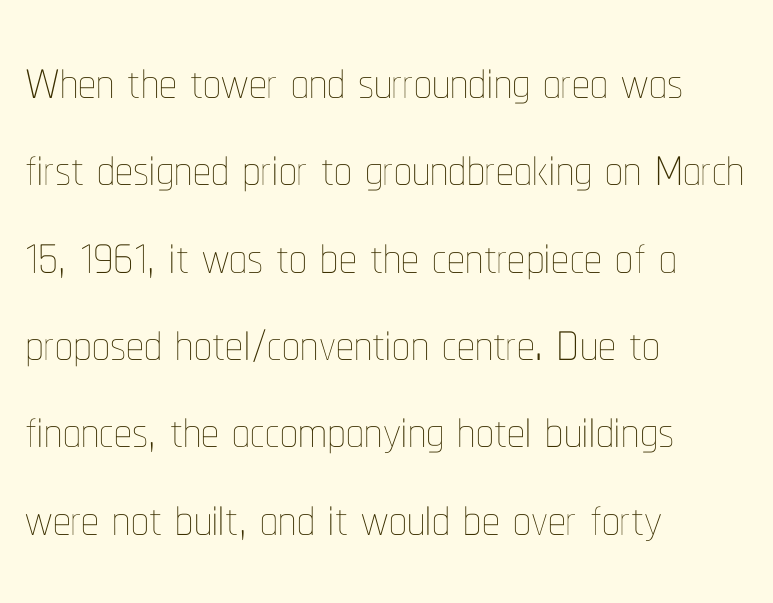
Q: Is the text bold? A: No.
Q: Is the text italic (slanted)? A: No, it is upright.
Q: Is the text underlined? A: No.
Q: How is the paragraph aligned? A: Left-aligned.
Q: Is the spacing between letters normal or unusually wide? A: Normal.
Q: Width (condensed, normal, or wide)? A: Condensed.
Q: Stroke contrast? A: Low.
Q: x-height? A: Medium.
Q: Monospaced? A: No.
